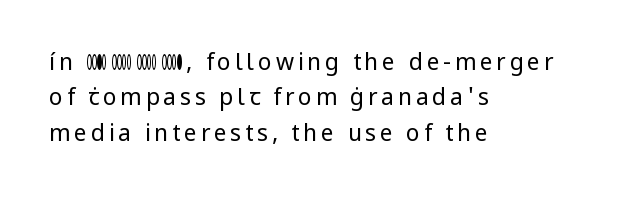
{"italic": "no", "bold": "no", "underline": "no", "align": "left", "line_spacing": "normal", "line_spacing_ratio": 1.54, "glyph_px": 23}
